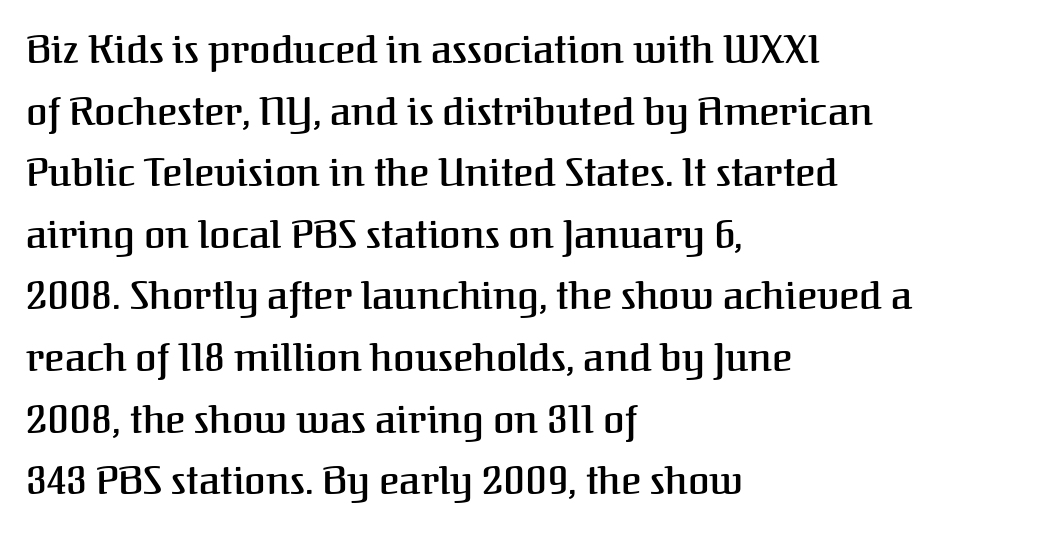
{"serif": "yes", "italic": "no", "bold": "semi", "weight": "semibold", "width": "normal", "stroke_contrast": "medium", "x_height": "medium", "monospaced": "no", "underline": "no", "align": "left", "line_spacing": "normal", "line_spacing_ratio": 1.58, "letter_spacing": "normal", "letter_spacing_em": 0.0, "glyph_px": 39}
